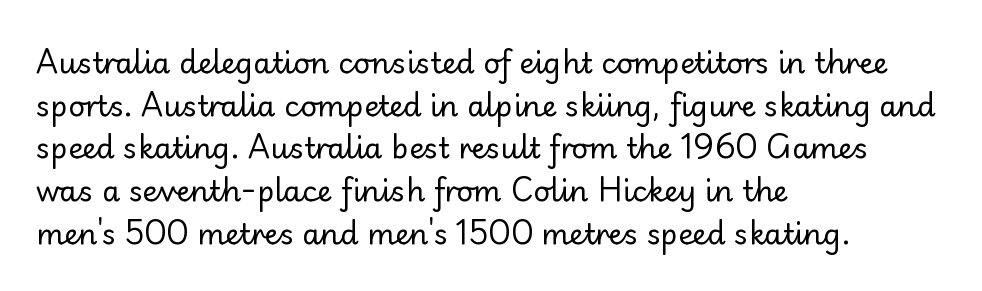
{"serif": "no", "italic": "no", "bold": "no", "weight": "regular", "width": "normal", "stroke_contrast": "low", "x_height": "small", "monospaced": "no", "underline": "no", "align": "left", "line_spacing": "normal", "line_spacing_ratio": 1.47, "letter_spacing": "normal", "letter_spacing_em": 0.0, "glyph_px": 29}
